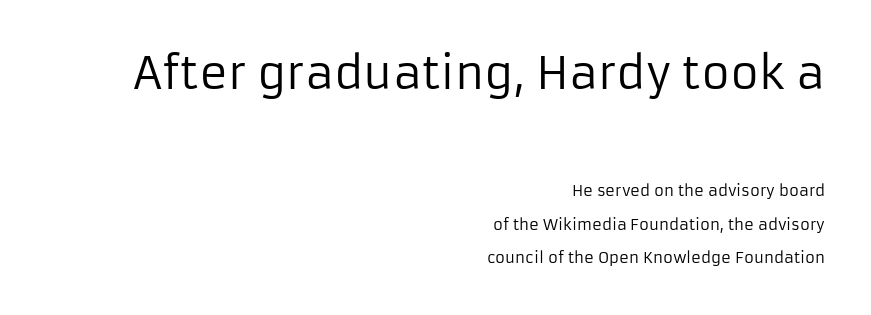
Q: Is the text bold? A: No.
Q: Is the text italic (slanted)? A: No, it is upright.
Q: Is the typeface a serif or a sans-serif typeface? A: Sans-serif.
Q: Is the text underlined? A: No.
Q: How is the paragraph aligned? A: Right-aligned.
Q: Is the spacing between letters normal or unusually wide? A: Normal.
Q: Is the spacing between lines tight, normal or loose? A: Loose.
Q: Which block of text is set in a larger size, the first (top) or the second (bottom)? A: The first (top) one.
Q: Width (condensed, normal, or wide)? A: Normal.
Q: Stroke contrast? A: Low.
Q: x-height? A: Medium.
Q: Monospaced? A: No.
